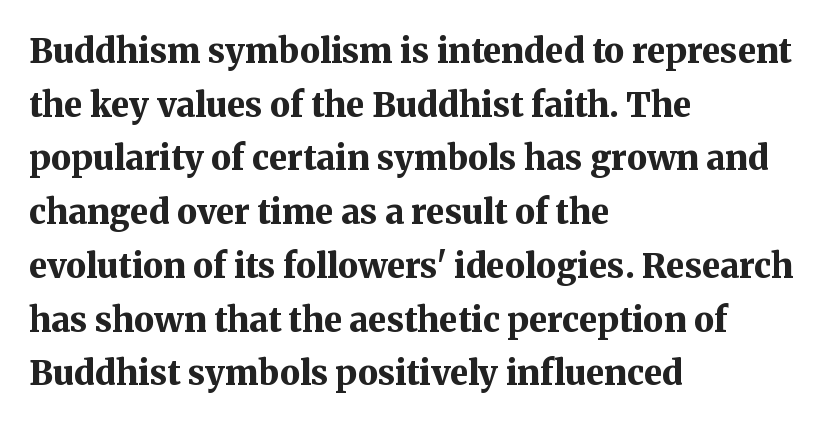
Baseline-to-baseline distance is the conventional proportion of letter height. Proportional: the letters do not fall into vertical columns. In terms of letterspacing, this is plain default setting. Heavy-handed strokes throughout: this text is bold. This is roman type, the default non-slanted kind. Each line starts at the same left margin while the right side varies.
